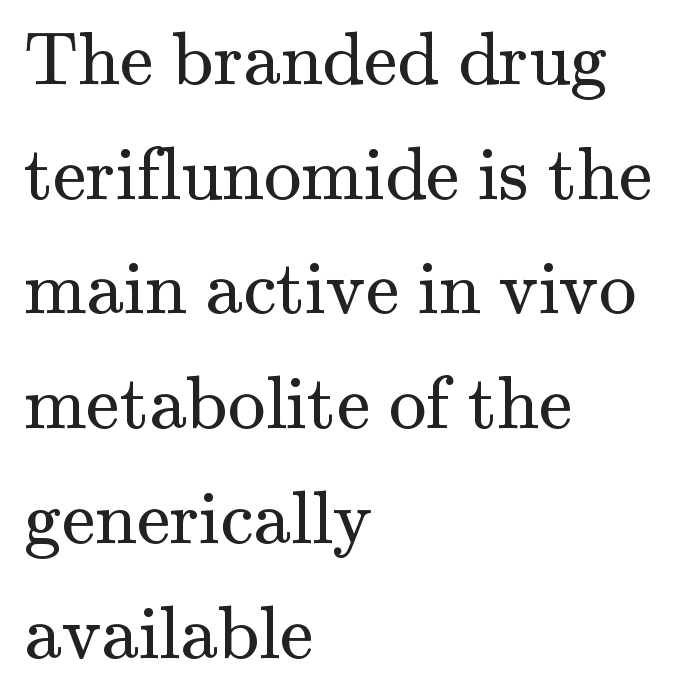
Q: Is the text bold? A: No.
Q: Is the text italic (slanted)? A: No, it is upright.
Q: Is the typeface a serif or a sans-serif typeface? A: Serif.
Q: Is the text underlined? A: No.
Q: How is the paragraph aligned? A: Left-aligned.
Q: Is the spacing between letters normal or unusually wide? A: Normal.
Q: Is the spacing between lines tight, normal or loose? A: Normal.
Q: Width (condensed, normal, or wide)? A: Normal.
Q: Stroke contrast? A: Medium.
Q: x-height? A: Small.
Q: Monospaced? A: No.
